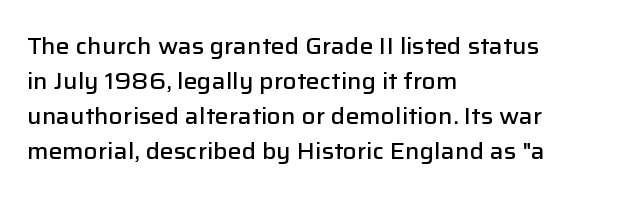
Q: Is the text bold? A: Semi-bold.
Q: Is the text italic (slanted)? A: No, it is upright.
Q: Is the text underlined? A: No.
Q: How is the paragraph aligned? A: Left-aligned.
Q: Is the spacing between letters normal or unusually wide? A: Normal.
Q: Is the spacing between lines tight, normal or loose? A: Normal.
